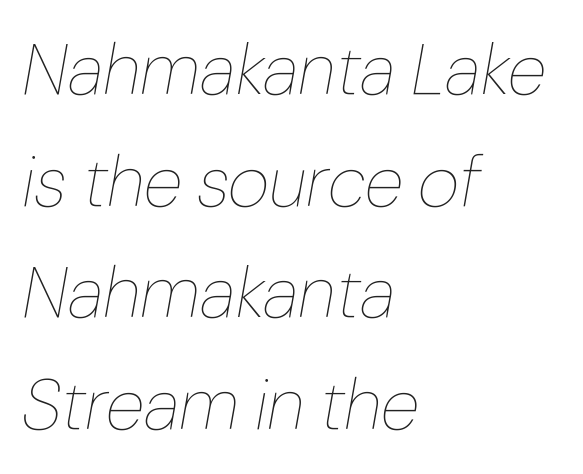
Vertically, the passage feels balanced, rows spaced as you'd expect. Is this a fixed-width face? No — the glyphs have proportional, varying widths. Every character sits at an angle, as italics do. Unmarked baselines from the first word to the last.
